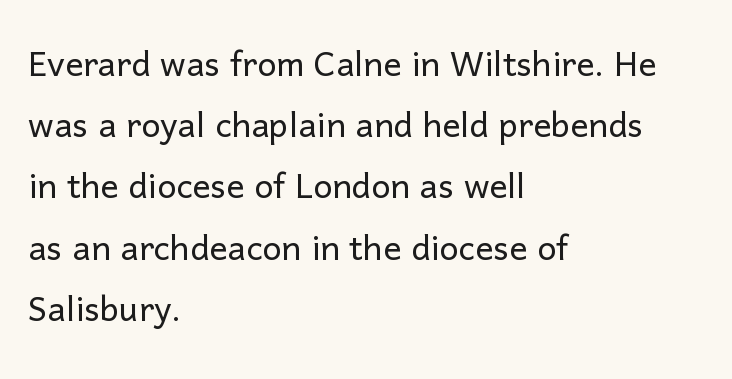
{"serif": "no", "italic": "no", "bold": "no", "weight": "light", "width": "normal", "stroke_contrast": "low", "x_height": "medium", "monospaced": "no", "underline": "no", "align": "left", "line_spacing": "normal", "line_spacing_ratio": 1.36, "letter_spacing": "normal", "letter_spacing_em": 0.0, "glyph_px": 45}
